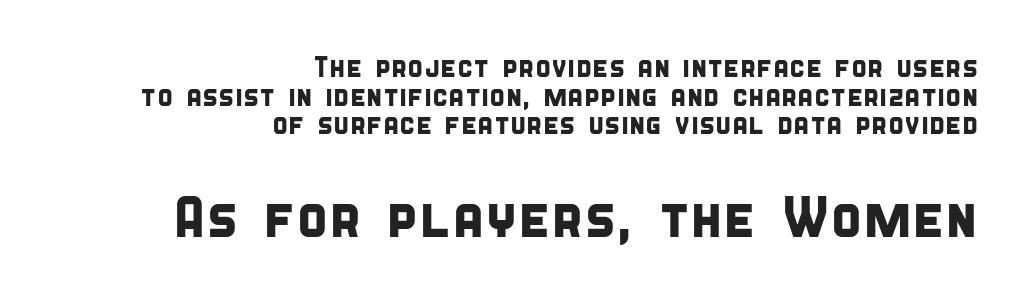
{"serif": "no", "width": "condensed", "stroke_contrast": "low", "x_height": "large", "monospaced": "no", "underline": "no", "align": "right", "line_spacing": "tight", "line_spacing_ratio": 0.99, "letter_spacing": "normal", "letter_spacing_em": 0.0, "larger_block": "second", "size_ratio": 2.0, "glyph_px": 58}
